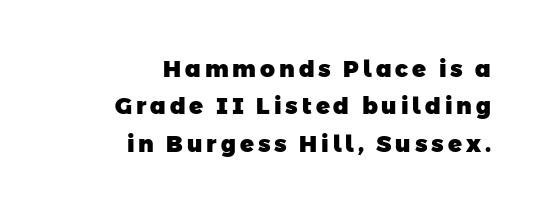
The vertical gap from one line to the next is medium. Chunky letters — that's bold for sure. These lines stack with their right ends in a neat column. The space beneath each line is pristine and unruled.
